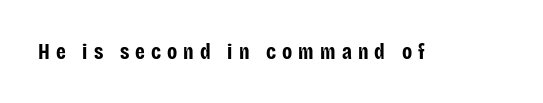
{"italic": "no", "bold": "yes", "underline": "no", "letter_spacing": "wide", "letter_spacing_em": 0.28, "glyph_px": 22}
